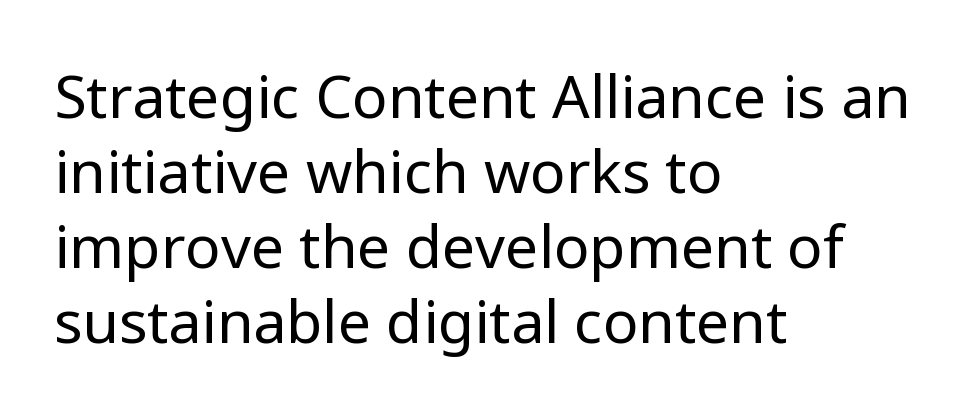
{"serif": "no", "italic": "no", "bold": "no", "weight": "regular", "width": "normal", "stroke_contrast": "low", "x_height": "medium", "monospaced": "no", "underline": "no", "align": "left", "line_spacing": "normal", "line_spacing_ratio": 1.27, "letter_spacing": "normal", "letter_spacing_em": 0.0, "glyph_px": 59}
